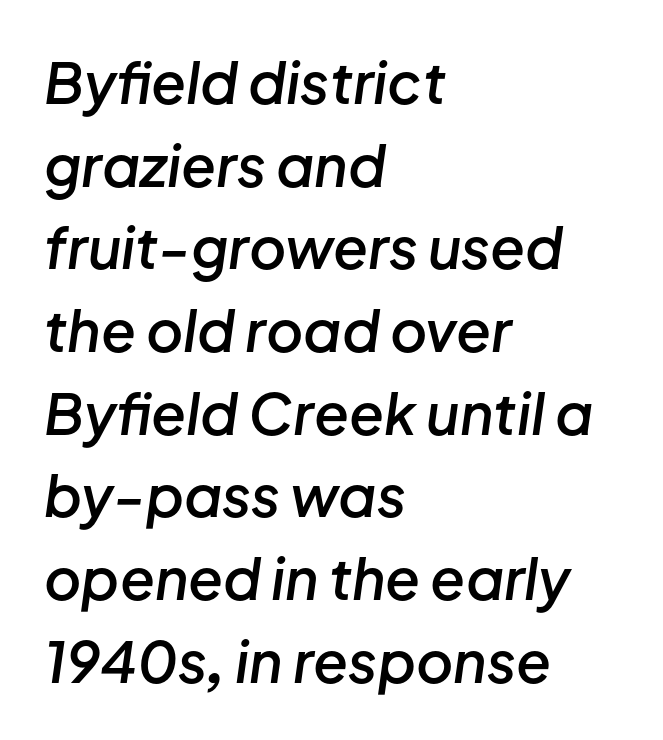
The image shows 57 px semibold type, italic (leaning right); set left-aligned, normal line spacing (1.45x), normal letter spacing, not underlined; low stroke contrast and a medium x-height.
